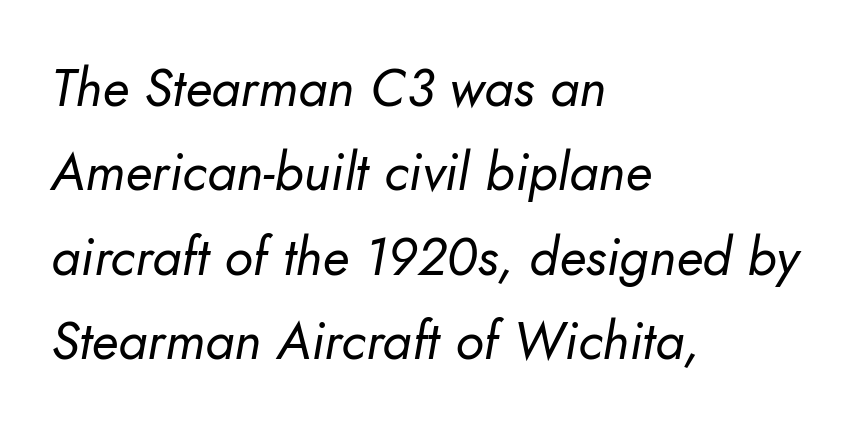
{"italic": "yes", "lean": "right", "slant_degrees": 10, "bold": "no", "weight": "regular", "width": "normal", "stroke_contrast": "low", "x_height": "small", "monospaced": "no", "underline": "no", "align": "left", "line_spacing": "normal", "line_spacing_ratio": 1.59, "letter_spacing": "normal", "letter_spacing_em": 0.0, "glyph_px": 53}
